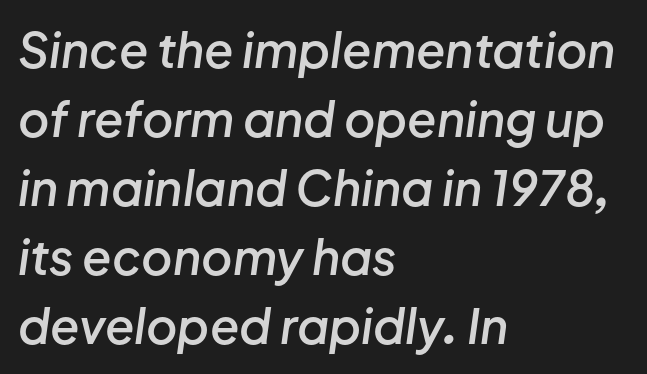
Between one letter and the next there's only the usual sliver of space. In terms of weight, the rendering is demibold, just under bold. Note the varied advance widths — an 'i' is clearly narrower than an 'm'. Reading down the column, the eye jumps a familiar distance to each next line. Style check: oblique.
